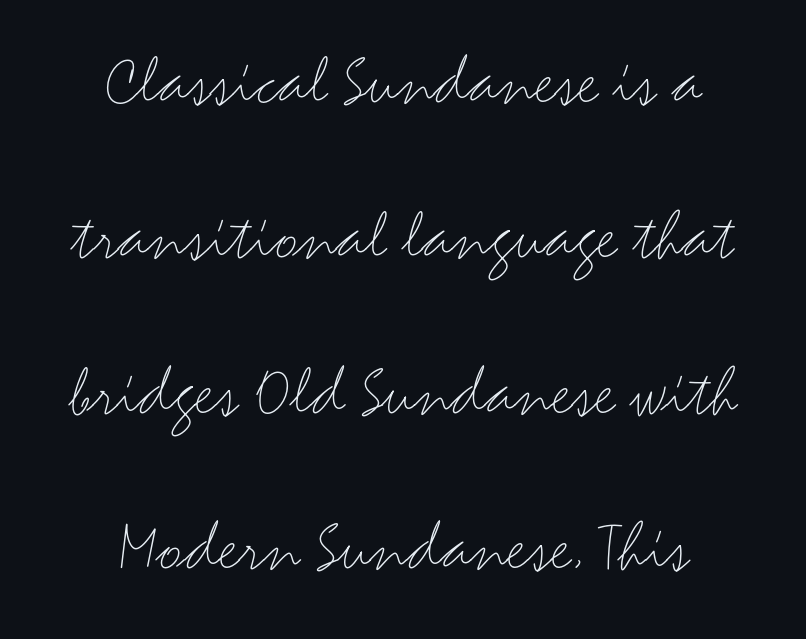
The image shows 73 px light, wide sans-serif type; set centered, loose line spacing (2.13x), normal letter spacing, not underlined; medium stroke contrast and a small x-height.
